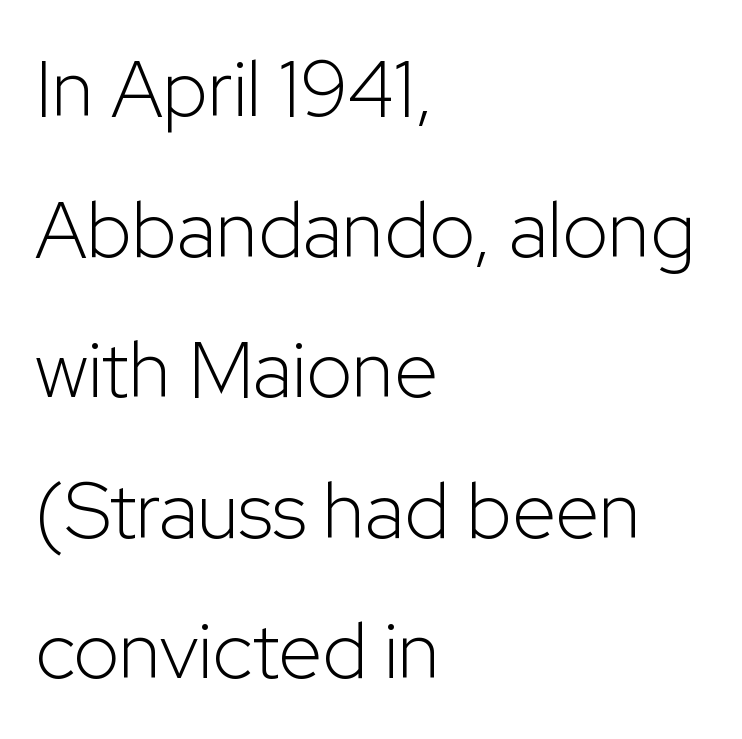
Q: Is the text bold? A: No.
Q: Is the text italic (slanted)? A: No, it is upright.
Q: Is the typeface a serif or a sans-serif typeface? A: Sans-serif.
Q: Is the text underlined? A: No.
Q: How is the paragraph aligned? A: Left-aligned.
Q: Is the spacing between letters normal or unusually wide? A: Normal.
Q: Width (condensed, normal, or wide)? A: Normal.
Q: Stroke contrast? A: Low.
Q: x-height? A: Medium.
Q: Monospaced? A: No.
